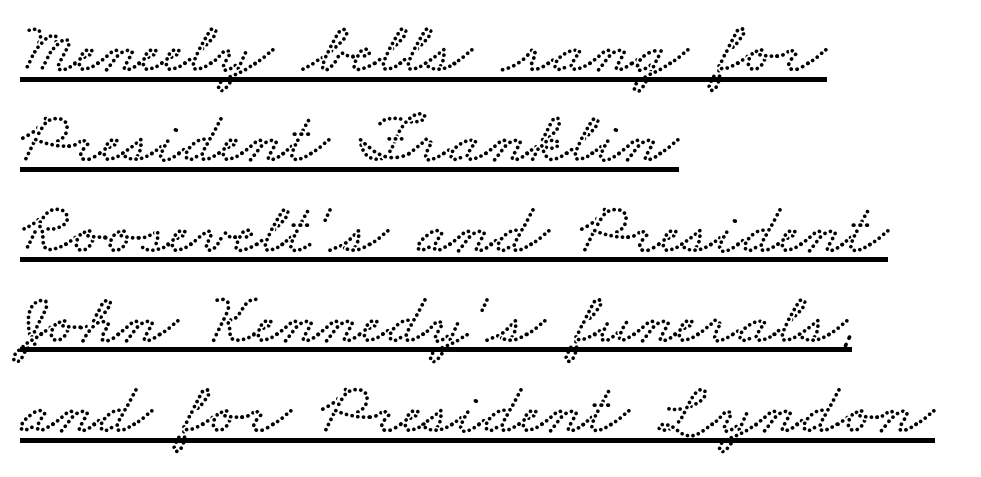
Q: Is the text underlined? A: Yes.
Q: How is the paragraph aligned? A: Left-aligned.
Q: Is the spacing between letters normal or unusually wide? A: Normal.
Q: Width (condensed, normal, or wide)? A: Wide.
Q: Stroke contrast? A: Low.
Q: x-height? A: Small.
Q: Monospaced? A: No.
